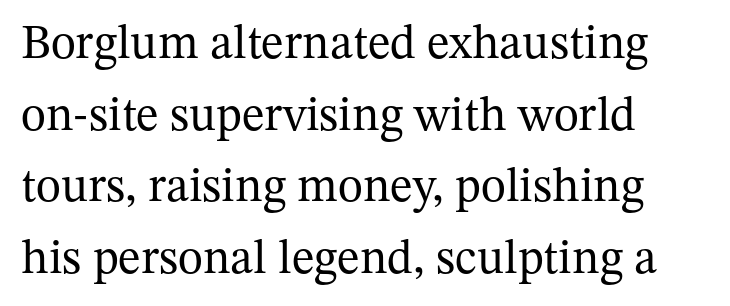
The image shows 48 px regular-weight serif type, upright; set left-aligned, normal line spacing (1.49x), normal letter spacing, not underlined; medium stroke contrast and a medium x-height.
